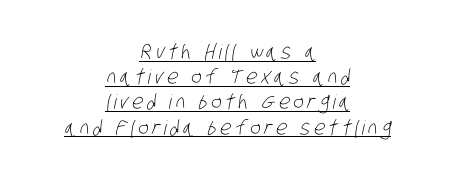
You can see a thin bar hugging the bottom of the glyphs. Evenly set lines give the paragraph a standard silhouette. Ink coverage per letter is moderate at most. Caption: multi-line text, centered on the measure.
